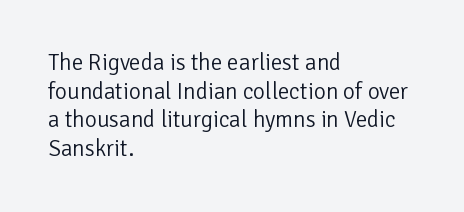
The image shows 23 px text type, upright; set left-aligned, normal line spacing (1.25x), normal letter spacing, not underlined.
